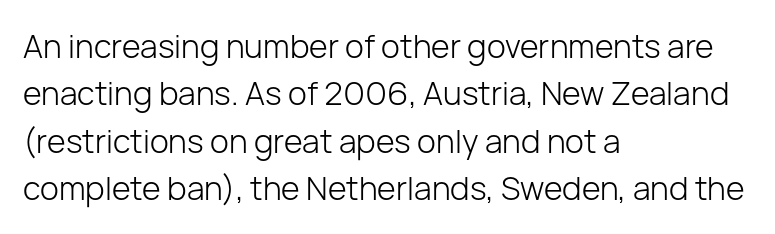
The image shows 32 px light sans-serif type, upright; set left-aligned, normal line spacing (1.48x), normal letter spacing, not underlined; low stroke contrast and a medium x-height.
